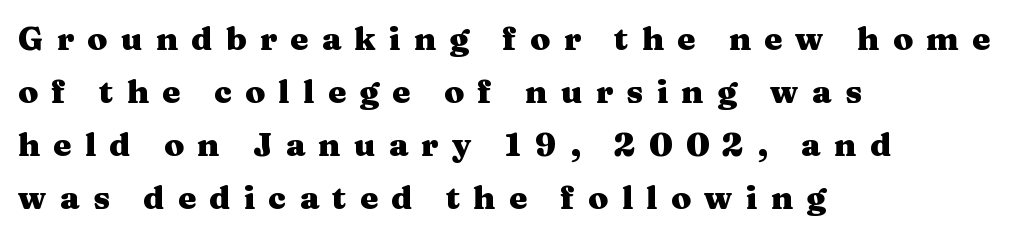
Q: Is the text bold? A: Yes.
Q: Is the text italic (slanted)? A: No, it is upright.
Q: Is the typeface a serif or a sans-serif typeface? A: Serif.
Q: Is the text underlined? A: No.
Q: How is the paragraph aligned? A: Left-aligned.
Q: Is the spacing between letters normal or unusually wide? A: Unusually wide.
Q: Is the spacing between lines tight, normal or loose? A: Normal.
Q: Width (condensed, normal, or wide)? A: Wide.
Q: Stroke contrast? A: Medium.
Q: x-height? A: Medium.
Q: Monospaced? A: No.
